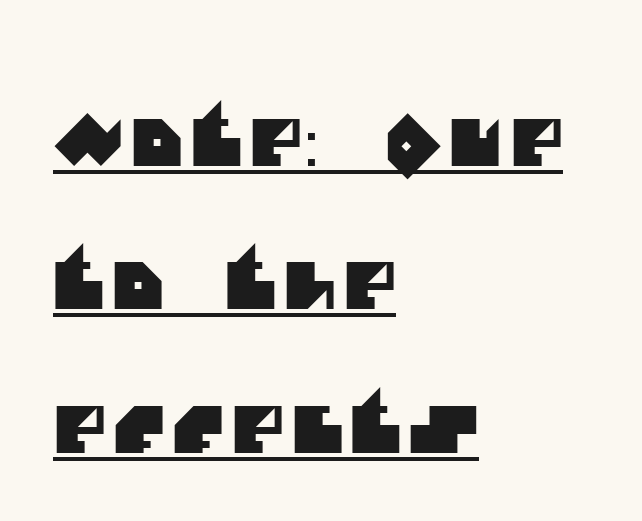
Q: Is the typeface a serif or a sans-serif typeface? A: Sans-serif.
Q: Is the text underlined? A: Yes.
Q: How is the paragraph aligned? A: Left-aligned.
Q: Is the spacing between lines tight, normal or loose? A: Loose.
Q: Width (condensed, normal, or wide)? A: Normal.
Q: Stroke contrast? A: Medium.
Q: x-height? A: Large.
Q: Monospaced? A: No.
